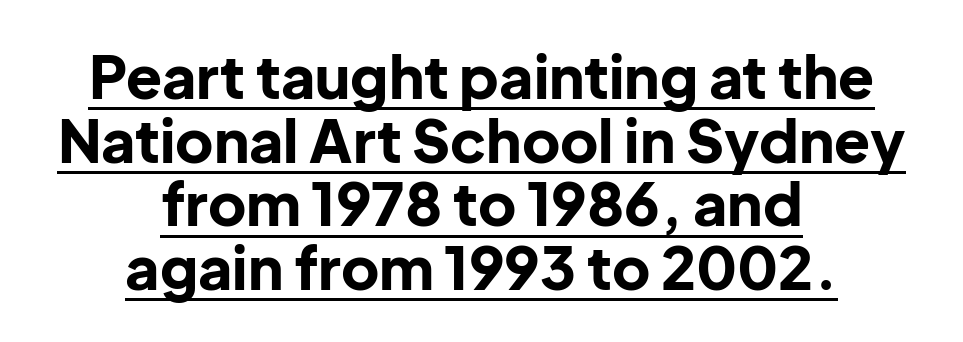
{"serif": "no", "italic": "no", "bold": "yes", "weight": "bold", "width": "normal", "stroke_contrast": "low", "x_height": "medium", "monospaced": "no", "underline": "yes", "align": "center", "line_spacing": "tight", "line_spacing_ratio": 1.08, "letter_spacing": "normal", "letter_spacing_em": 0.0, "glyph_px": 59}
